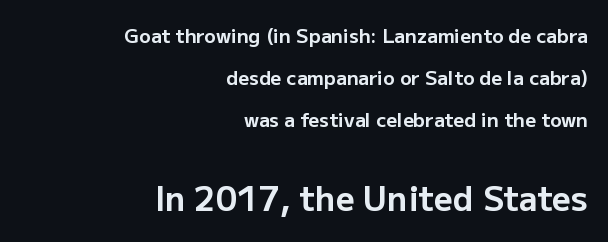
{"serif": "no", "italic": "no", "bold": "yes", "weight": "bold", "width": "normal", "stroke_contrast": "low", "x_height": "medium", "monospaced": "no", "underline": "no", "align": "right", "line_spacing": "loose", "line_spacing_ratio": 2.21, "letter_spacing": "normal", "letter_spacing_em": 0.0, "larger_block": "second", "size_ratio": 1.74, "glyph_px": 33}
